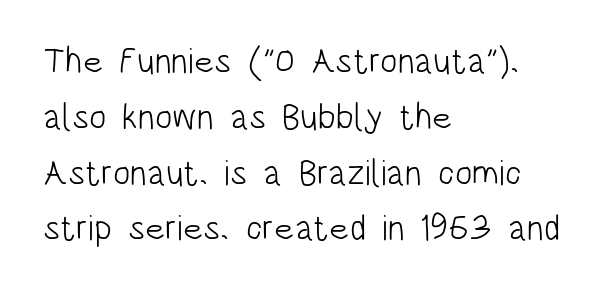
Which margin do the lines hug? The left one — the right edge is uneven. Think of a printed novel: that variable character pitch is what you see here. Stems here are at most as thick as an everyday book face. The baseline area is clear. Whoever set this chose a conventional vertical rhythm.
